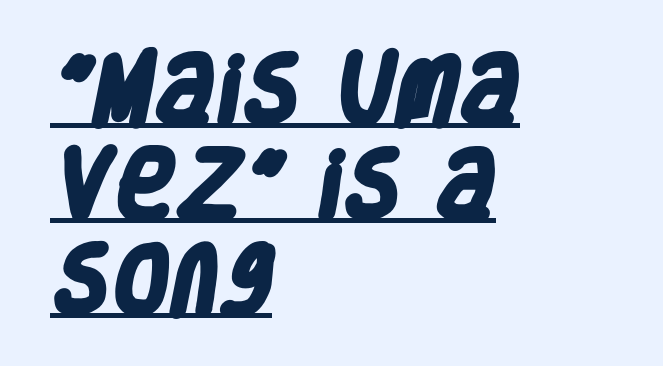
Q: Is the text bold? A: Yes.
Q: Is the typeface a serif or a sans-serif typeface? A: Sans-serif.
Q: Is the text underlined? A: Yes.
Q: How is the paragraph aligned? A: Left-aligned.
Q: Is the spacing between letters normal or unusually wide? A: Normal.
Q: Is the spacing between lines tight, normal or loose? A: Normal.
Q: Width (condensed, normal, or wide)? A: Condensed.
Q: Stroke contrast? A: Low.
Q: x-height? A: Large.
Q: Monospaced? A: No.
